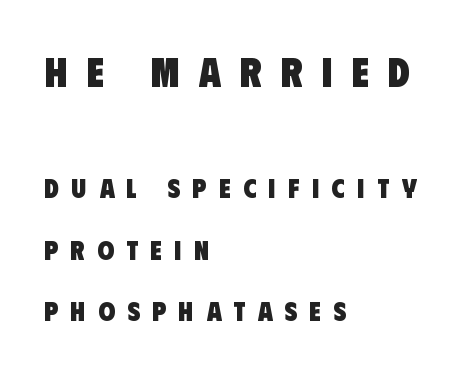
Q: Is the text bold? A: Yes.
Q: Is the typeface a serif or a sans-serif typeface? A: Sans-serif.
Q: Is the text underlined? A: No.
Q: How is the paragraph aligned? A: Left-aligned.
Q: Is the spacing between letters normal or unusually wide? A: Unusually wide.
Q: Is the spacing between lines tight, normal or loose? A: Loose.
Q: Which block of text is set in a larger size, the first (top) or the second (bottom)? A: The first (top) one.
Q: Width (condensed, normal, or wide)? A: Condensed.
Q: Stroke contrast? A: Low.
Q: x-height? A: Large.
Q: Monospaced? A: No.
